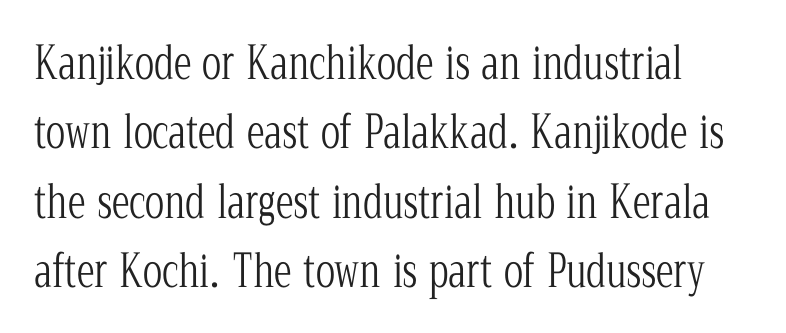
The type family on display is of the serif kind. A normal amount of white space separates one row of letters from the next. No extra tracking has been applied to these lines. The type sits square on the baseline with zero lean. Descender tails drop into unmarked territory.
